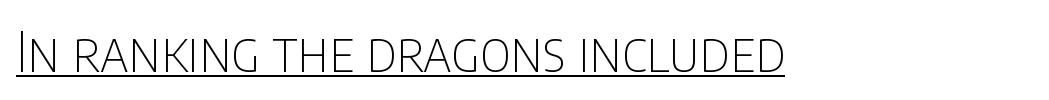
The image shows 54 px thin, condensed sans-serif type, upright; set normal letter spacing, underlined; low stroke contrast and a large x-height.
